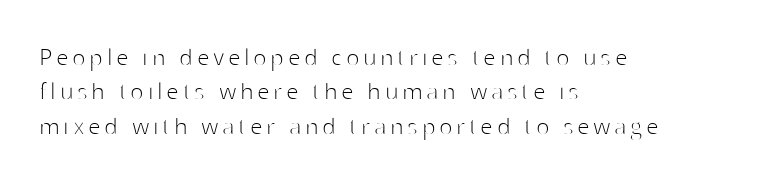
These lines are rendered in a variable-pitch font. Letters have the restrained weight of plain body copy at most. These lines were composed using upright roman letters. Horizontal alignment here is leftward, the default for most running prose.
